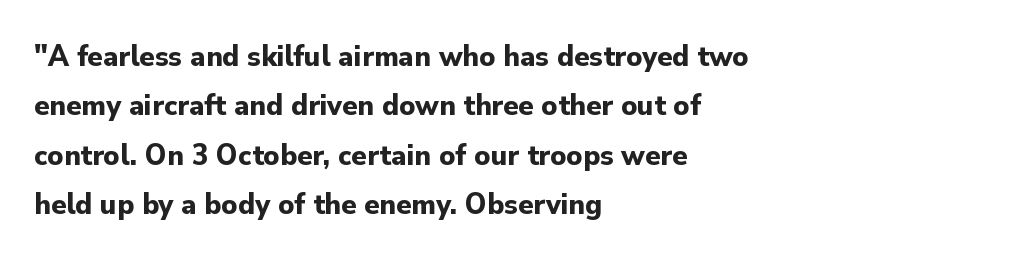
The image shows 31 px bold sans-serif type, upright; set left-aligned, normal line spacing (1.59x), normal letter spacing, not underlined; low stroke contrast and a small x-height.
